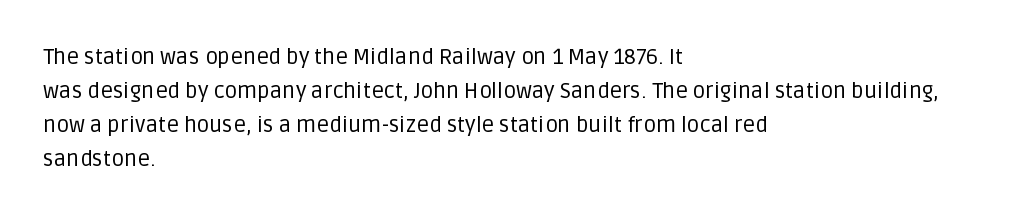
Q: Is the text bold? A: No.
Q: Is the text italic (slanted)? A: No, it is upright.
Q: Is the text underlined? A: No.
Q: How is the paragraph aligned? A: Left-aligned.
Q: Is the spacing between letters normal or unusually wide? A: Normal.
Q: Is the spacing between lines tight, normal or loose? A: Normal.
